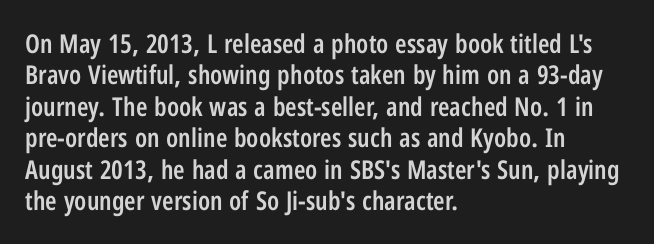
The image shows 26 px text type, upright; set left-aligned, line spacing 1.21x, normal letter spacing, not underlined.
